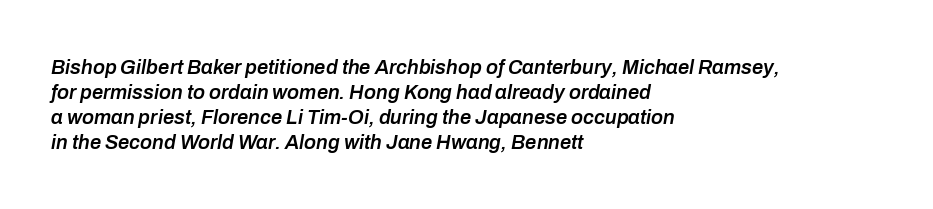
The image shows 20 px text type, italic (leaning right); set left-aligned, normal line spacing (1.25x), normal letter spacing, not underlined.
